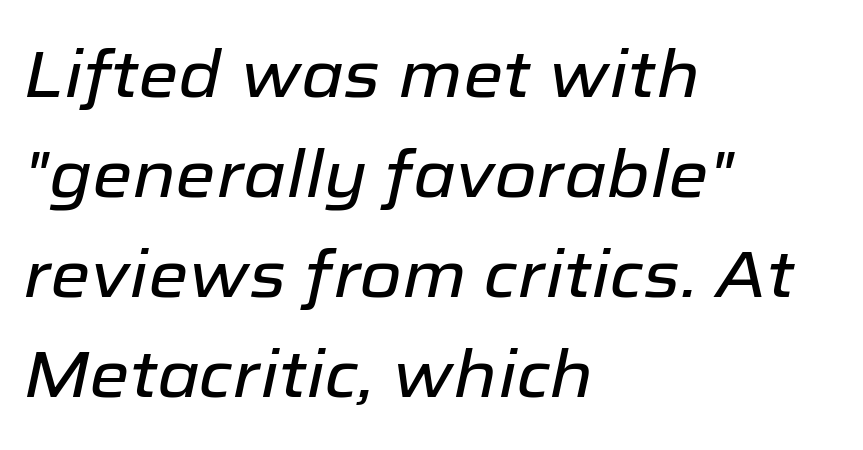
{"italic": "yes", "lean": "right", "slant_degrees": 12, "width": "normal", "stroke_contrast": "low", "x_height": "medium", "monospaced": "no", "underline": "no", "align": "left", "line_spacing": "normal", "line_spacing_ratio": 1.54, "letter_spacing": "normal", "letter_spacing_em": 0.0, "glyph_px": 65}
